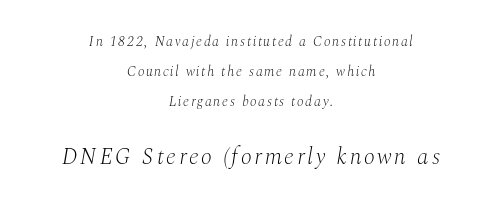
Which chunk is bigger? The second one — the bottom block dwarfs the top. Baseline-to-baseline distance is far greater than the letter height. The glyphs look as if they've been sheared to an angle. The whitespace from short lines is split evenly between both sides. Letters rest on an invisible, unmarked baseline. Heaviness? Minimal to ordinary, like unemphasized prose.
